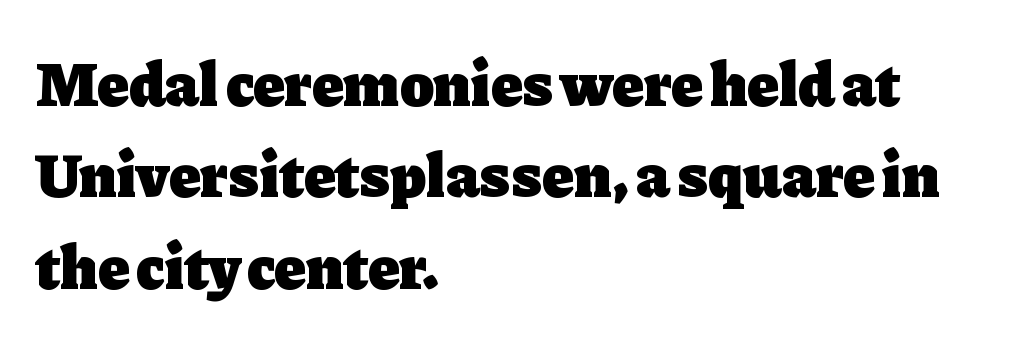
Is there any slant? The stems are plumb. Font category for this specimen: serif. Quick note: interline space is typical. This sample has the flowing, uneven cadence of proportional lettering. Reading down the block, your eye returns to a fixed left position each line.
